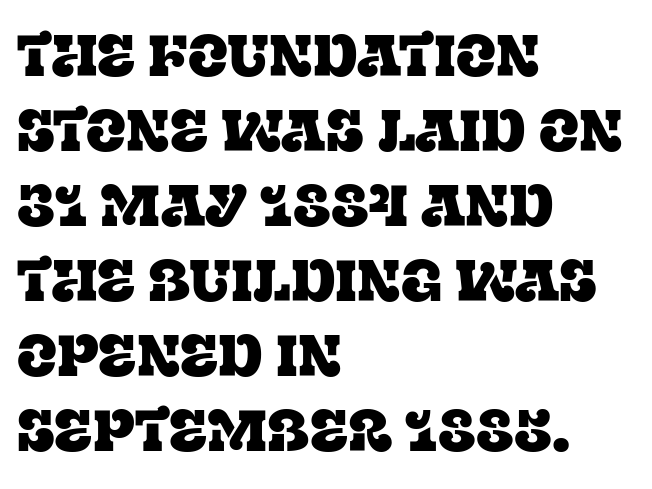
{"serif": "yes", "italic": "no", "width": "normal", "stroke_contrast": "low", "x_height": "large", "monospaced": "no", "underline": "no", "align": "left", "line_spacing": "normal", "line_spacing_ratio": 1.27, "letter_spacing": "normal", "letter_spacing_em": 0.0, "glyph_px": 59}
